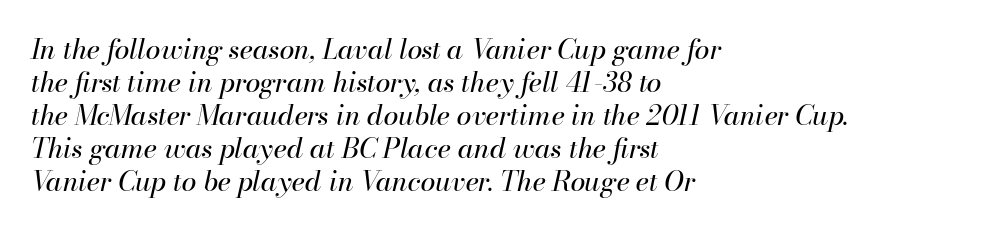
The image shows 27 px text type, italic (leaning right); set left-aligned, line spacing 1.22x, normal letter spacing, not underlined.
